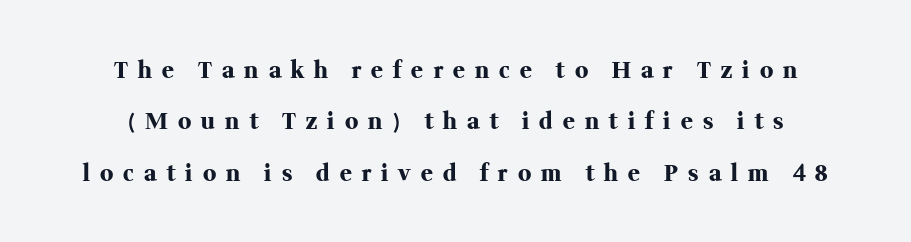
Q: Is the text bold? A: Yes.
Q: Is the text italic (slanted)? A: No, it is upright.
Q: Is the text underlined? A: No.
Q: How is the paragraph aligned? A: Centered.
Q: Is the spacing between letters normal or unusually wide? A: Unusually wide.
Q: Is the spacing between lines tight, normal or loose? A: Loose.
